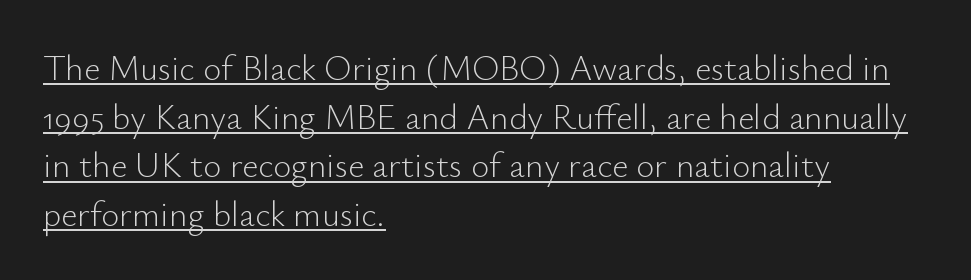
{"serif": "no", "italic": "no", "bold": "no", "weight": "light", "width": "normal", "stroke_contrast": "low", "x_height": "small", "monospaced": "no", "underline": "yes", "align": "left", "line_spacing": "normal", "line_spacing_ratio": 1.39, "letter_spacing": "normal", "letter_spacing_em": 0.0, "glyph_px": 35}
